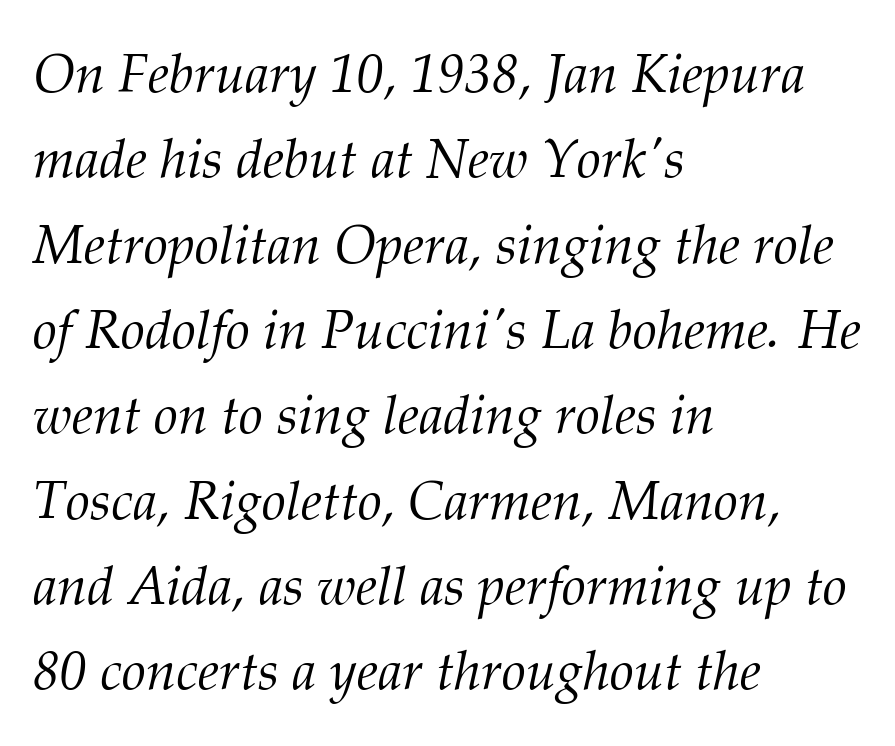
Check where the strokes stop: tiny serifs finish them off. Think of a printed novel: that variable character pitch is what you see here. Weight: in the light-to-regular range. Inter-character spacing is left at the font's built-in metrics. Posture: slanted. The string is rendered with underlining switched off.
